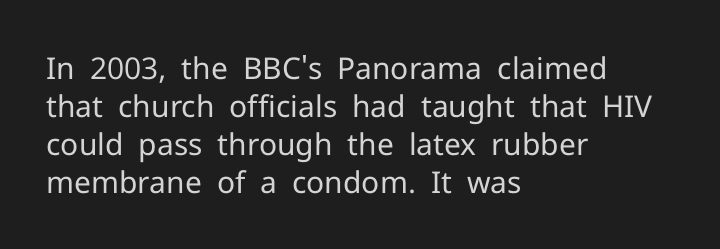
Stems and bowls with no extra thickness — not bold. You could call the tracking neutral — neither tight nor loose. Is this a fixed-width face? No — the glyphs have proportional, varying widths. The font family rendered here belongs to the sans-serif group.
